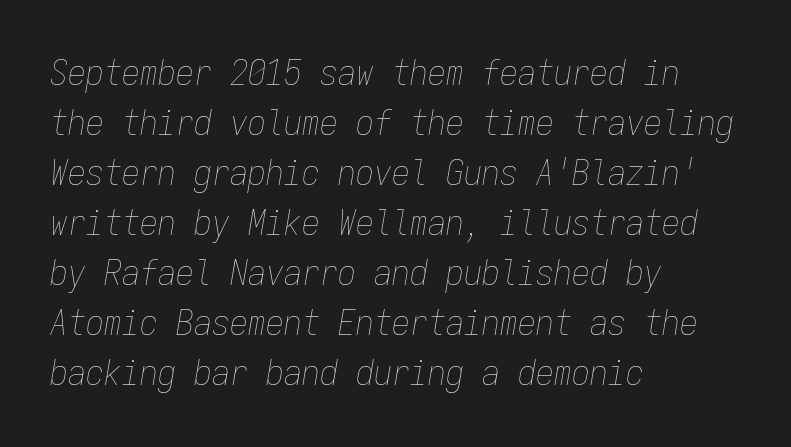
Every character sits at an angle, as italics do. This block has exactly the height ordinary leading produces. Letters rest on an invisible, unmarked baseline. The strokes are not fattened; the text isn't bold. Notice how the passage keeps a crisp vertical edge on the left only. Fixed-width glyphs throughout — classic coding-font behaviour.
